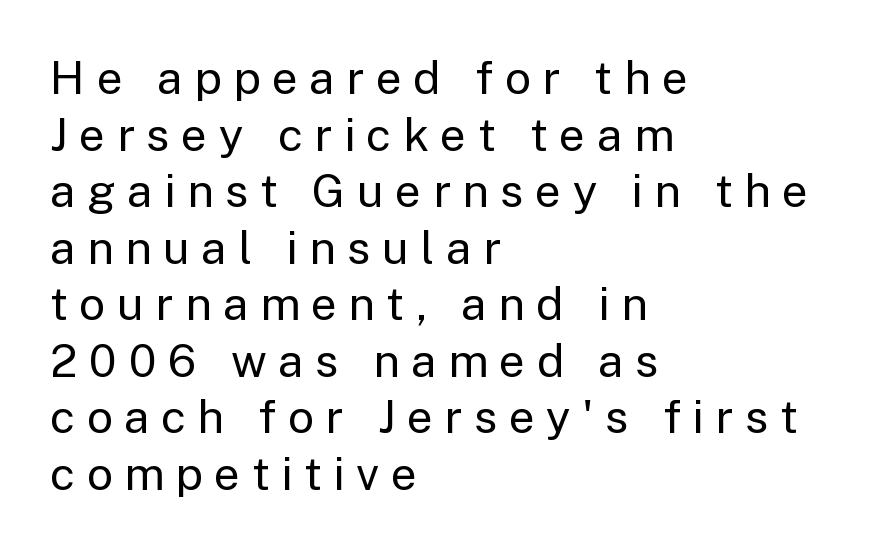
The passage shown is not bold in any degree. The compositor pushed each line to the left boundary. Note the varied advance widths — an 'i' is clearly narrower than an 'm'. Italic? Not at all — the glyphs are vertical.
